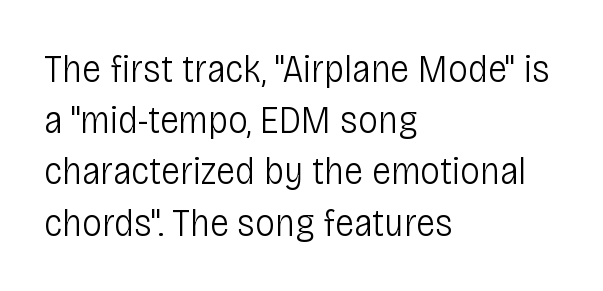
Q: Is the text bold? A: No.
Q: Is the text italic (slanted)? A: No, it is upright.
Q: Is the typeface a serif or a sans-serif typeface? A: Sans-serif.
Q: Is the text underlined? A: No.
Q: How is the paragraph aligned? A: Left-aligned.
Q: Is the spacing between letters normal or unusually wide? A: Normal.
Q: Is the spacing between lines tight, normal or loose? A: Normal.
Q: Width (condensed, normal, or wide)? A: Condensed.
Q: Stroke contrast? A: Low.
Q: x-height? A: Large.
Q: Monospaced? A: No.
